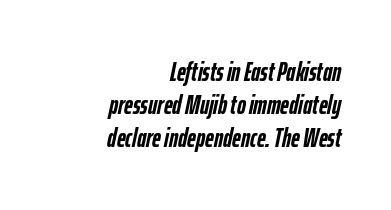
{"italic": "yes", "lean": "right", "slant_degrees": 12, "bold": "yes", "underline": "no", "align": "right", "line_spacing_ratio": 1.23, "letter_spacing": "normal", "letter_spacing_em": 0.0, "glyph_px": 27}
